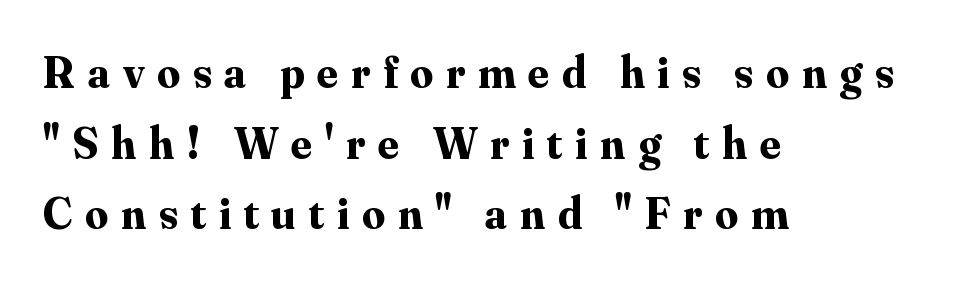
Q: Is the text bold? A: Yes.
Q: Is the text italic (slanted)? A: No, it is upright.
Q: Is the typeface a serif or a sans-serif typeface? A: Serif.
Q: Is the text underlined? A: No.
Q: How is the paragraph aligned? A: Left-aligned.
Q: Is the spacing between letters normal or unusually wide? A: Unusually wide.
Q: Is the spacing between lines tight, normal or loose? A: Normal.
Q: Width (condensed, normal, or wide)? A: Normal.
Q: Stroke contrast? A: Medium.
Q: x-height? A: Small.
Q: Monospaced? A: No.
